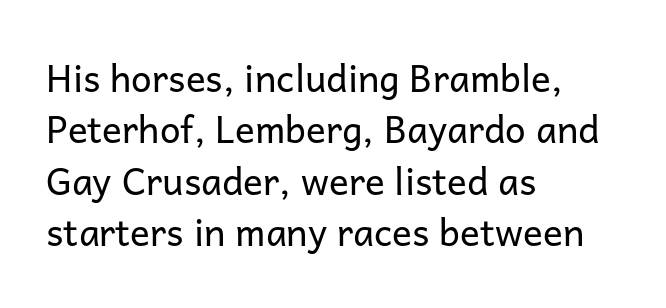
{"serif": "no", "italic": "no", "bold": "no", "weight": "regular", "width": "normal", "stroke_contrast": "low", "x_height": "medium", "monospaced": "no", "underline": "no", "align": "left", "line_spacing": "normal", "line_spacing_ratio": 1.39, "letter_spacing": "normal", "letter_spacing_em": 0.0, "glyph_px": 37}
